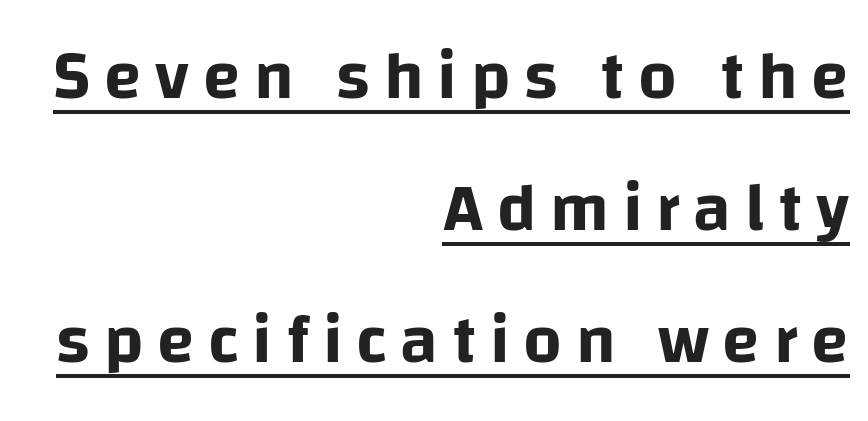
The image shows 68 px sans-serif type, upright; set right-aligned, loose line spacing (1.94x), unusually wide letter spacing (+0.2 em), underlined; low stroke contrast and a large x-height.
